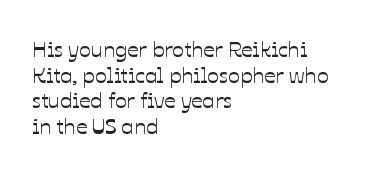
The letterforms sit shoulder to shoulder at normal distance. If you drew a line through each stem, it would be perfectly vertical. This sample is left-justified, so line endings fall wherever the words run out. Descenders are the only things crossing below the line.
